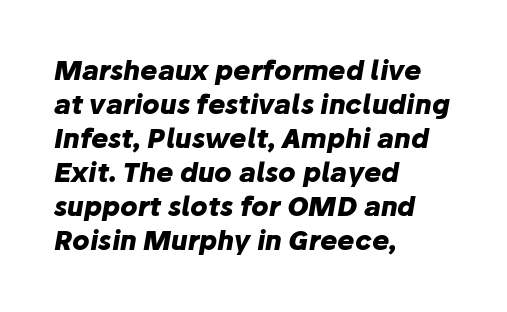
Posture: slanted. Layout note: lines flush left. Look at the stroke-to-counter ratio: heavy, a bold. Letter spacing: default. Regarding leading, the lines here are spaced in the standard way.
